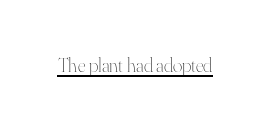
{"italic": "no", "bold": "no", "underline": "yes", "letter_spacing": "normal", "letter_spacing_em": 0.0, "glyph_px": 20}
